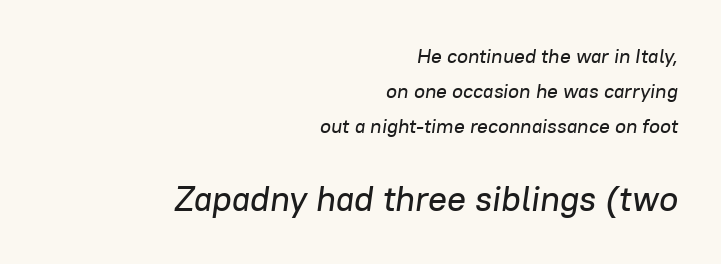
{"italic": "yes", "lean": "right", "slant_degrees": 8, "width": "normal", "stroke_contrast": "low", "x_height": "medium", "monospaced": "no", "underline": "no", "align": "right", "line_spacing_ratio": 1.75, "letter_spacing": "normal", "letter_spacing_em": 0.0, "larger_block": "second", "size_ratio": 1.75, "glyph_px": 35}
